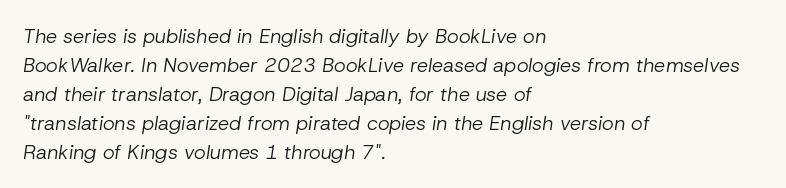
The ragged edge is on the right, which tells us the setting is flush left. Weight: regular or lighter. The designer left line spacing at the default. Unmarked baselines from the first word to the last.
